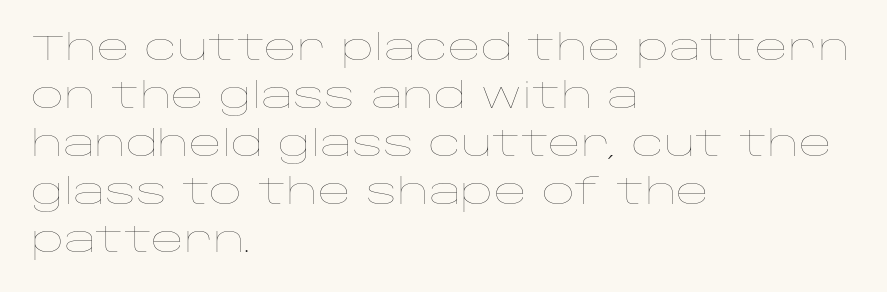
{"italic": "no", "bold": "no", "weight": "thin", "width": "wide", "stroke_contrast": "low", "x_height": "large", "monospaced": "no", "underline": "no", "align": "left", "line_spacing": "normal", "line_spacing_ratio": 1.33, "letter_spacing": "normal", "letter_spacing_em": 0.0, "glyph_px": 36}
